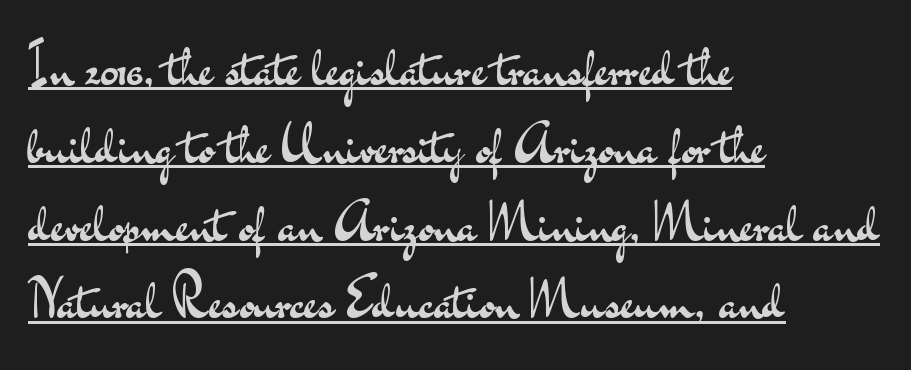
The weight would be labelled regular, book, light, or lighter still. Beneath each row of characters lies a ruled line. A typesetter would call this zero additional tracking. All the whitespace from short lines collects on the right. Note the varied advance widths — an 'i' is clearly narrower than an 'm'.
